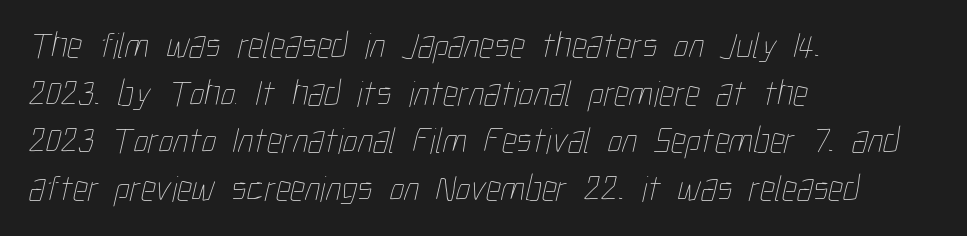
{"bold": "no", "weight": "thin", "width": "condensed", "stroke_contrast": "low", "x_height": "medium", "monospaced": "no", "underline": "no", "align": "left", "line_spacing": "normal", "line_spacing_ratio": 1.29, "letter_spacing": "normal", "letter_spacing_em": 0.0, "glyph_px": 37}
